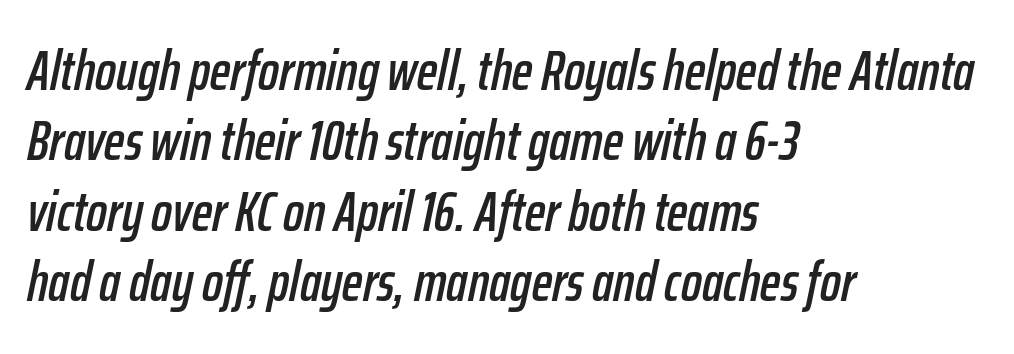
The image shows 55 px condensed type, italic (leaning right); set left-aligned, normal line spacing (1.28x), normal letter spacing, not underlined; low stroke contrast and a medium x-height.
